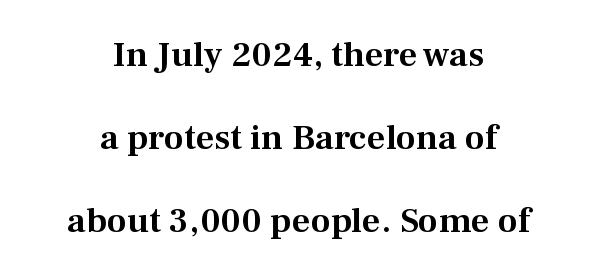
Q: Is the text italic (slanted)? A: No, it is upright.
Q: Is the typeface a serif or a sans-serif typeface? A: Serif.
Q: Is the text underlined? A: No.
Q: How is the paragraph aligned? A: Centered.
Q: Is the spacing between letters normal or unusually wide? A: Normal.
Q: Is the spacing between lines tight, normal or loose? A: Loose.
Q: Width (condensed, normal, or wide)? A: Normal.
Q: Stroke contrast? A: Medium.
Q: x-height? A: Medium.
Q: Monospaced? A: No.
